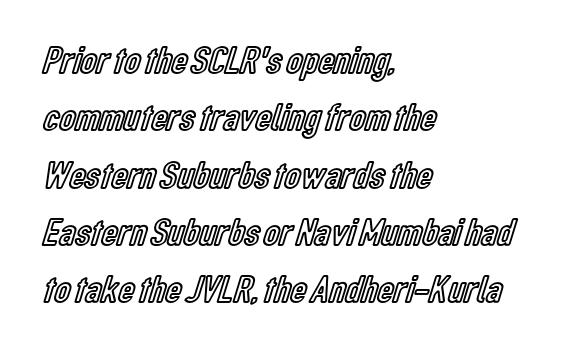
{"width": "condensed", "x_height": "medium", "monospaced": "no", "underline": "no", "align": "left", "line_spacing": "normal", "line_spacing_ratio": 1.47, "letter_spacing": "normal", "letter_spacing_em": 0.0, "glyph_px": 39}
